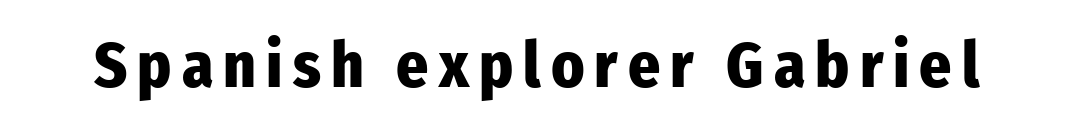
{"serif": "no", "italic": "no", "bold": "yes", "weight": "heavy", "width": "condensed", "stroke_contrast": "low", "x_height": "medium", "monospaced": "no", "underline": "no", "glyph_px": 63}
